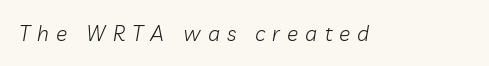
The image shows 21 px text type, italic (leaning right); set unusually wide letter spacing (+0.34 em), not underlined.
